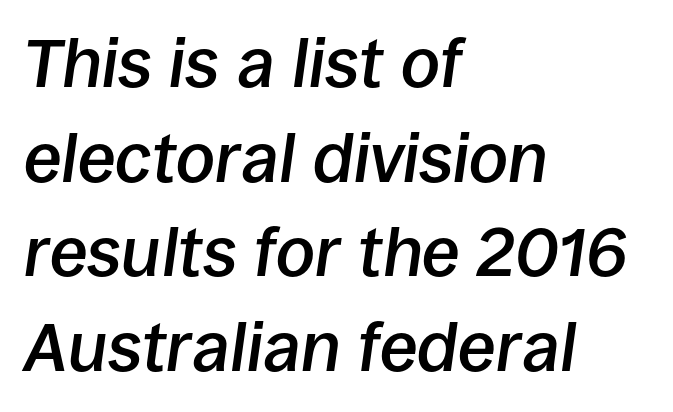
Q: Is the text bold? A: Semi-bold.
Q: Is the text italic (slanted)? A: Yes, it leans right by about 8 degrees.
Q: Is the text underlined? A: No.
Q: How is the paragraph aligned? A: Left-aligned.
Q: Is the spacing between letters normal or unusually wide? A: Normal.
Q: Is the spacing between lines tight, normal or loose? A: Normal.
Q: Width (condensed, normal, or wide)? A: Normal.
Q: Stroke contrast? A: Low.
Q: x-height? A: Large.
Q: Monospaced? A: No.
